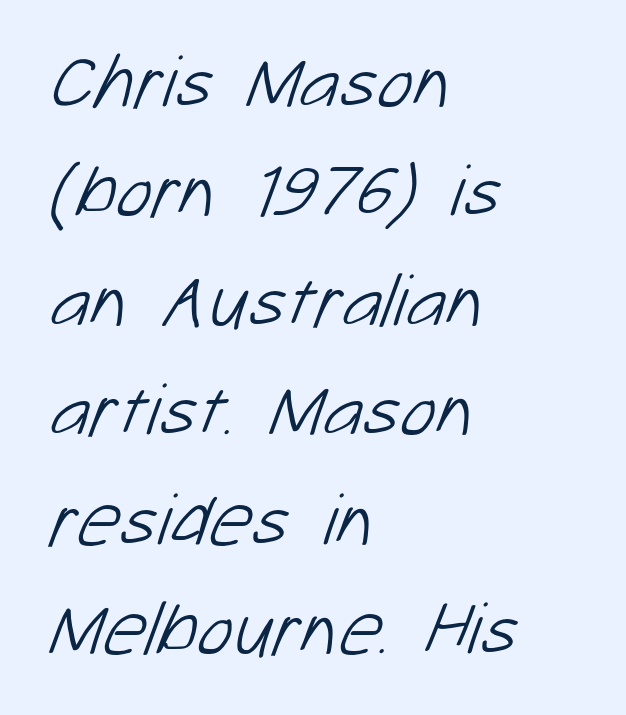
{"serif": "no", "bold": "no", "weight": "light", "width": "normal", "stroke_contrast": "low", "x_height": "medium", "monospaced": "no", "underline": "no", "align": "left", "line_spacing": "normal", "line_spacing_ratio": 1.44, "letter_spacing": "normal", "letter_spacing_em": 0.0, "glyph_px": 76}
